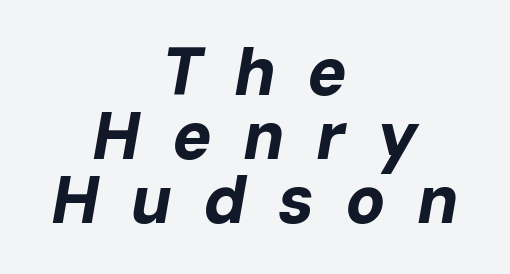
Do the characters align in a grid? No, the font is proportional. This sample uses an oblique cut, with every glyph tilted off the vertical. Students, this is bold: see how much ink each stroke carries. The vertical gap from one line to the next is small. The paragraph has two soft edges and a firm central axis.
